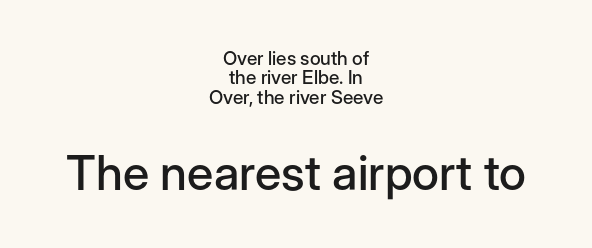
The image shows 48 px sans-serif type, upright; set centered, tight line spacing (1.02x), normal letter spacing, not underlined; the second (bottom) block is 2.53x larger; low stroke contrast and a medium x-height.
